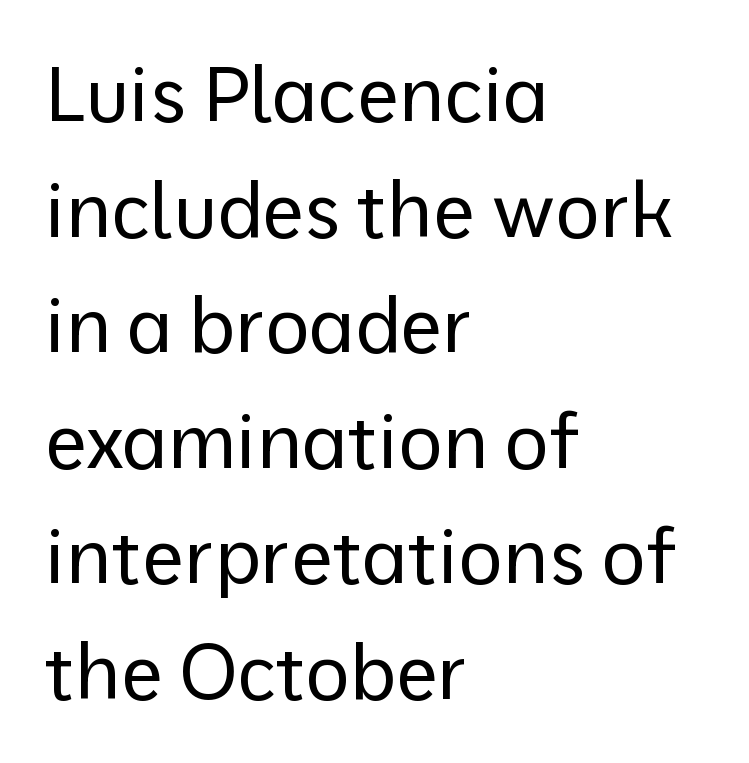
{"serif": "no", "italic": "no", "bold": "no", "weight": "regular", "width": "normal", "stroke_contrast": "low", "x_height": "medium", "monospaced": "no", "underline": "no", "align": "left", "line_spacing": "normal", "line_spacing_ratio": 1.52, "letter_spacing": "normal", "letter_spacing_em": 0.0, "glyph_px": 76}
